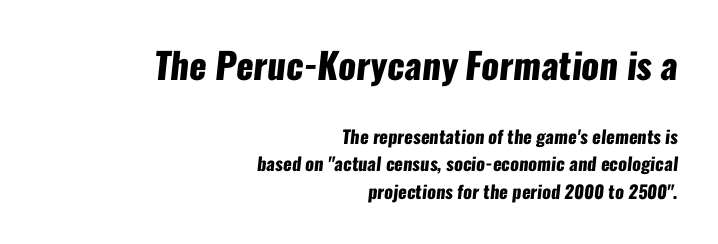
Unlike a traditional serif, this face leaves its strokes unadorned. Is the block centered? No — it sits flush against the right margin. I'd describe the lettering as bold — thick and assertive. This rendering leaves character spacing at its baseline value.
